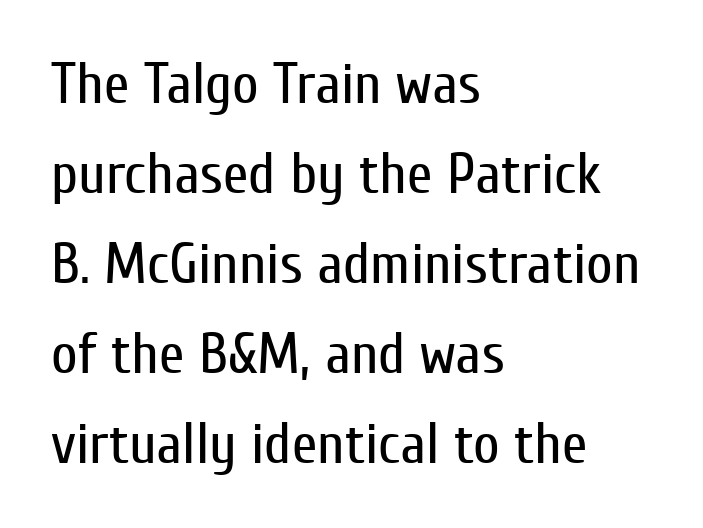
The font's upright variant was chosen for this text. Horizontally, the lines are justified to the leading edge only. Type style note: lacks serifs. Each word holds together tightly as a unit, with standard inter-letter gaps. Lines of text with bare space underneath.
